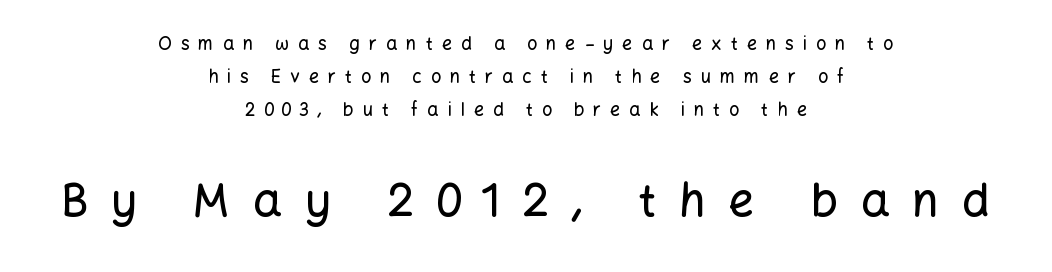
The image shows 46 px sans-serif type, upright; set centered, line spacing 1.84x, unusually wide letter spacing (+0.49 em), not underlined; the second (bottom) block is 2.56x larger; low stroke contrast and a medium x-height.
